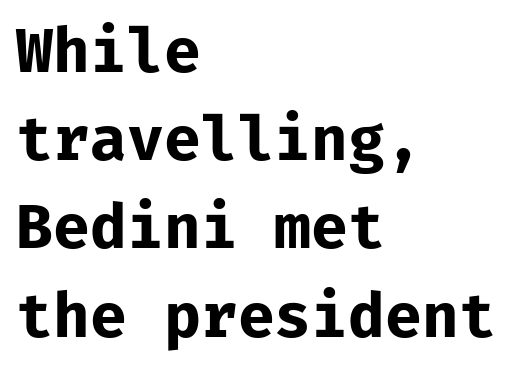
Teacher's note: observe the even left margin — that is flush-left alignment. Look at the tracking — it's just the regular setting, nothing added. Any mark beneath the type? The region is blank. Interline gaps are of average width in this sample. Do the letters lean? They stand straight. What kind of face is this? One without serifs — a sans.
